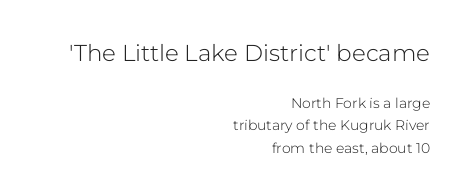
The image shows 23 px text type, upright; set right-aligned, normal line spacing (1.62x), normal letter spacing, not underlined; the first (top) block is 1.64x larger.
